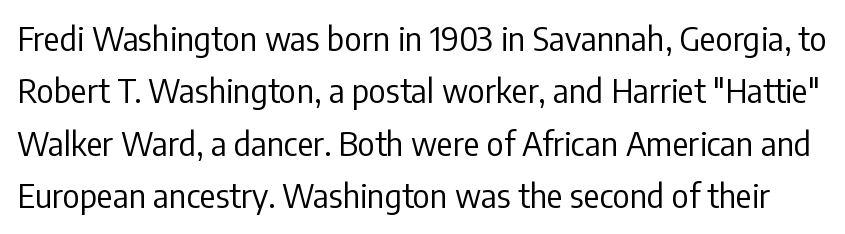
Nope, not italic — everything's standing straight. Anything drawn beneath the words? Only blank space. If you measured baseline to baseline, you'd find a middling distance. Between one letter and the next there's only the usual sliver of space. The characters display no serif detailing; their extremities are plain.
